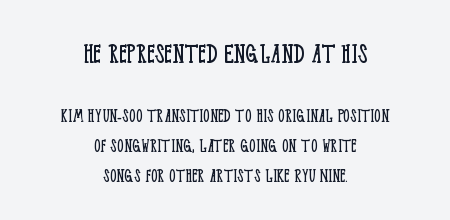
Think standard paragraph weight, or any step lighter than that. Notice how the passage keeps no hard edge, just a central spine. Letterform terminals end in serifs throughout the passage. Quick note: interline space is typical. Has an underline been added? It has not. A roman cut, with each character standing at attention.
